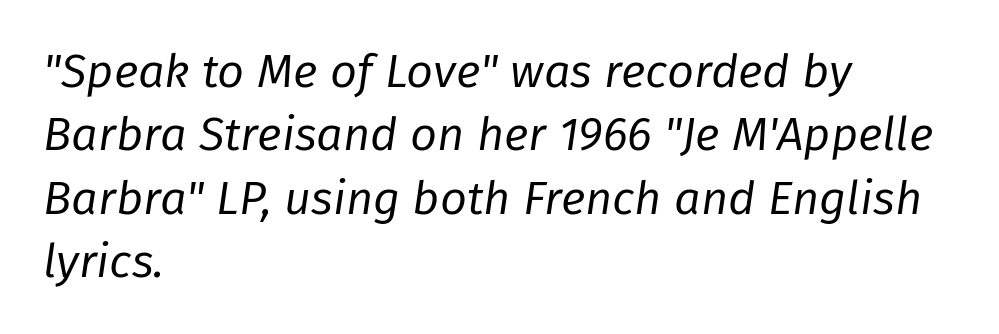
If you measured baseline to baseline, you'd find a middling distance. Looks like regular typesetting: each glyph gets only the width it needs. Every row of glyphs begins at an identical x-position on the left. Vertical stems look standard width or narrower in stroke. Characters are canted at an angle relative to the baseline's perpendicular.
